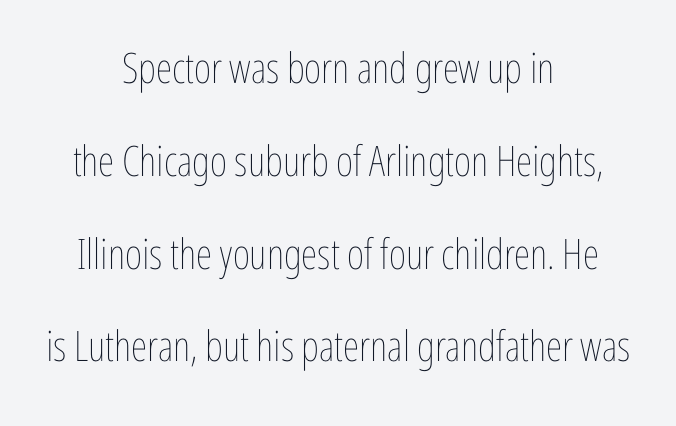
{"italic": "no", "bold": "no", "weight": "thin", "width": "condensed", "stroke_contrast": "low", "x_height": "medium", "monospaced": "no", "underline": "no", "align": "center", "line_spacing": "loose", "line_spacing_ratio": 2.21, "letter_spacing": "normal", "letter_spacing_em": 0.0, "glyph_px": 42}
